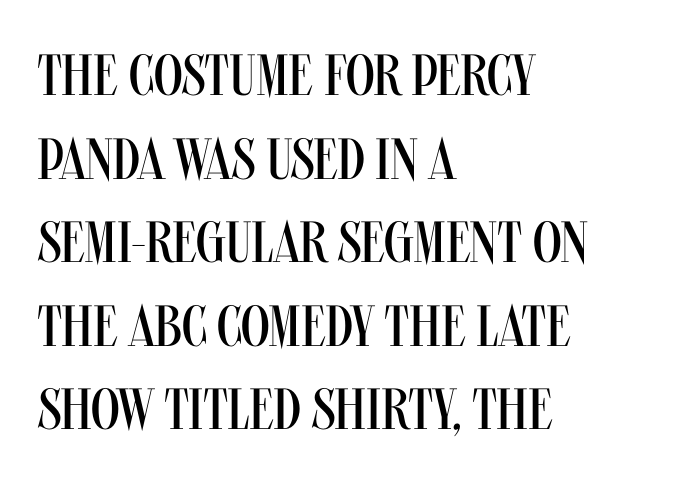
Q: Is the text bold? A: No.
Q: Is the text italic (slanted)? A: No, it is upright.
Q: Is the typeface a serif or a sans-serif typeface? A: Sans-serif.
Q: Is the text underlined? A: No.
Q: How is the paragraph aligned? A: Left-aligned.
Q: Is the spacing between letters normal or unusually wide? A: Normal.
Q: Is the spacing between lines tight, normal or loose? A: Normal.
Q: Width (condensed, normal, or wide)? A: Condensed.
Q: Stroke contrast? A: Medium.
Q: x-height? A: Large.
Q: Monospaced? A: No.
